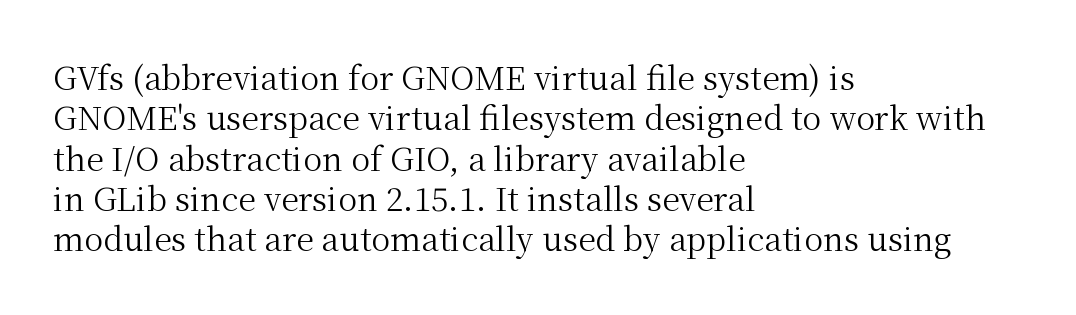
You could not count columns in this text — the font is proportionally spaced. Compared with a typical body face, this is equally light or lighter still. Each new line begins a customary step beneath the previous one. A roman cut, with each character standing at attention.
